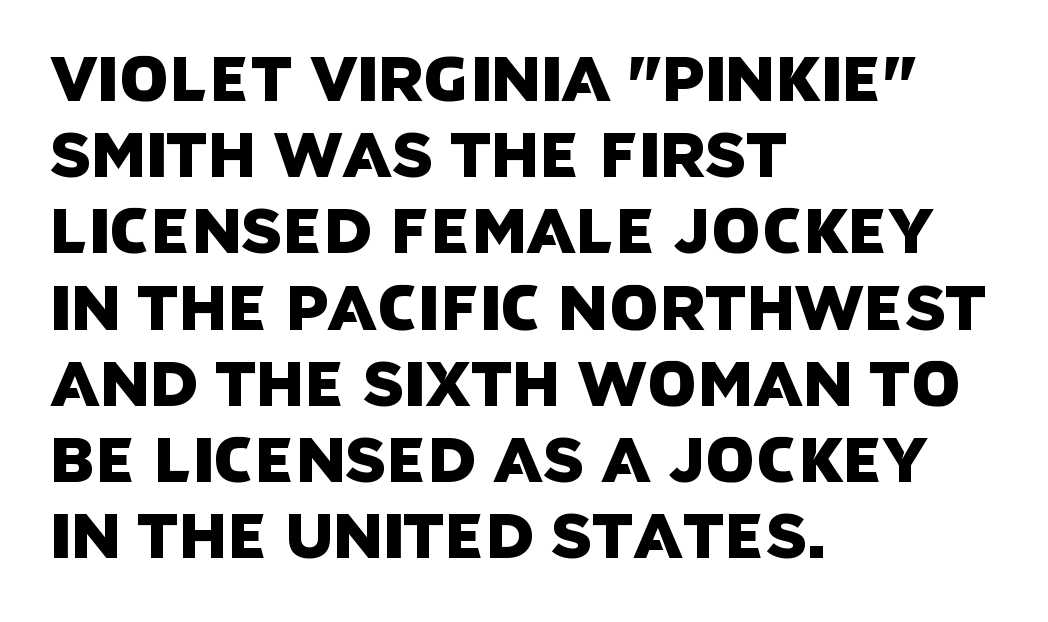
{"serif": "no", "width": "normal", "stroke_contrast": "low", "x_height": "large", "monospaced": "no", "underline": "no", "align": "left", "line_spacing_ratio": 1.21, "letter_spacing": "normal", "letter_spacing_em": 0.0, "glyph_px": 63}
